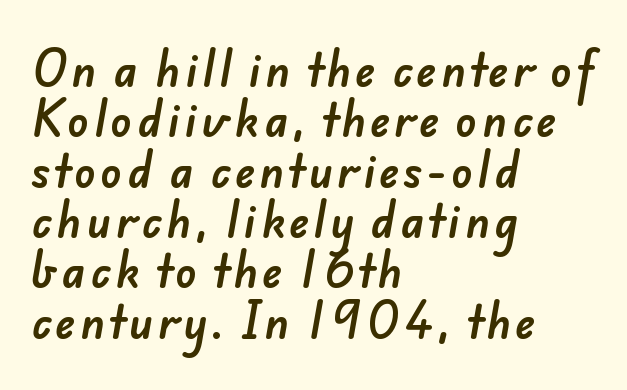
Q: Is the typeface a serif or a sans-serif typeface? A: Sans-serif.
Q: Is the text underlined? A: No.
Q: How is the paragraph aligned? A: Left-aligned.
Q: Width (condensed, normal, or wide)? A: Normal.
Q: Stroke contrast? A: Low.
Q: x-height? A: Small.
Q: Monospaced? A: No.
